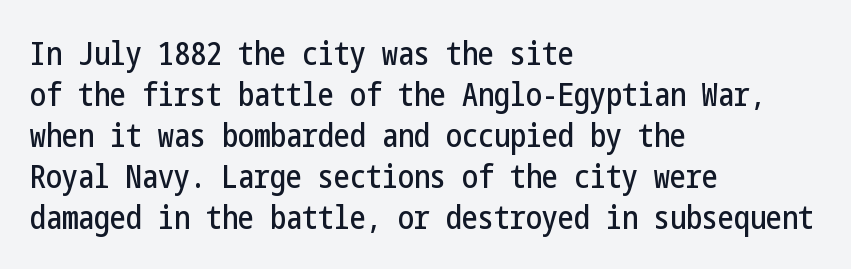
The image shows 32 px condensed sans-serif type, upright; set left-aligned, normal line spacing (1.28x), normal letter spacing, not underlined; low stroke contrast and a medium x-height.
